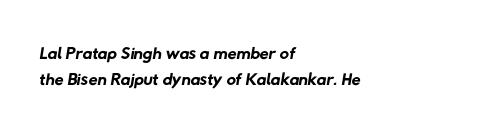
No extra tracking has been applied to these lines. The typesetter chose a ragged-right arrangement here. Descenders hang freely into open space. Compared with typical paragraphs, the rows here are closer together. Nothing heavy about these letters — not bold at all.
